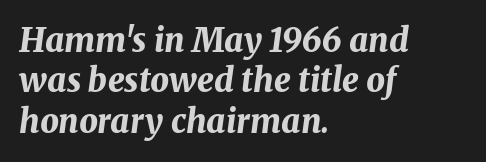
The image shows 33 px bold type, italic (leaning right); set left-aligned, line spacing 1.22x, normal letter spacing, not underlined; medium stroke contrast and a medium x-height.
